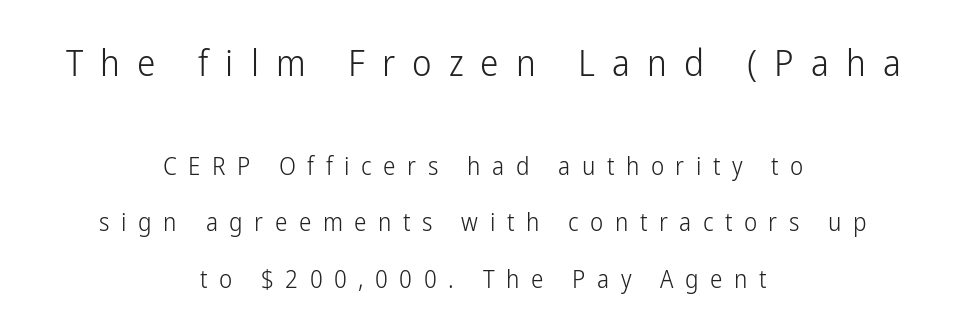
Q: Is the text bold? A: No.
Q: Is the text italic (slanted)? A: No, it is upright.
Q: Is the typeface a serif or a sans-serif typeface? A: Sans-serif.
Q: Is the text underlined? A: No.
Q: How is the paragraph aligned? A: Centered.
Q: Is the spacing between letters normal or unusually wide? A: Unusually wide.
Q: Is the spacing between lines tight, normal or loose? A: Loose.
Q: Which block of text is set in a larger size, the first (top) or the second (bottom)? A: The first (top) one.
Q: Width (condensed, normal, or wide)? A: Condensed.
Q: Stroke contrast? A: Low.
Q: x-height? A: Medium.
Q: Monospaced? A: No.
